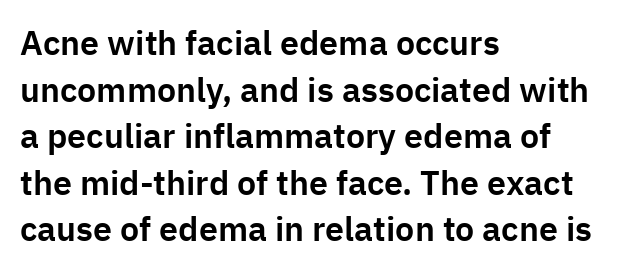
Horizontal alignment here is leftward, the default for most running prose. Interline gaps are of average width in this sample. Italic: no, the glyphs are upright roman. The typeface chosen for these lines omits serifs. Here the designer chose a conventional face with non-uniform glyph widths.
